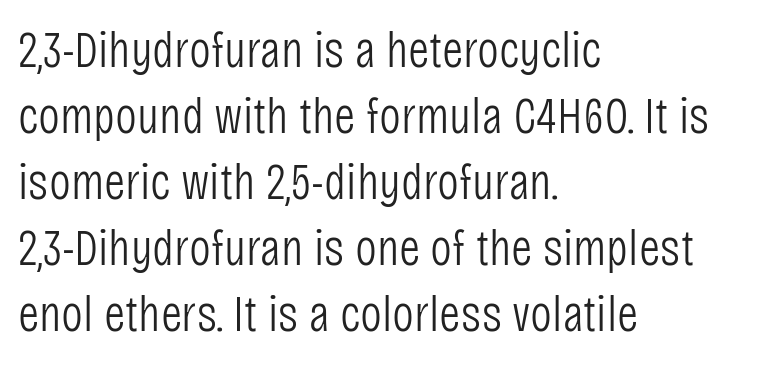
Q: Is the text bold? A: No.
Q: Is the text italic (slanted)? A: No, it is upright.
Q: Is the typeface a serif or a sans-serif typeface? A: Sans-serif.
Q: Is the text underlined? A: No.
Q: How is the paragraph aligned? A: Left-aligned.
Q: Is the spacing between letters normal or unusually wide? A: Normal.
Q: Is the spacing between lines tight, normal or loose? A: Normal.
Q: Width (condensed, normal, or wide)? A: Condensed.
Q: Stroke contrast? A: Low.
Q: x-height? A: Large.
Q: Monospaced? A: No.
